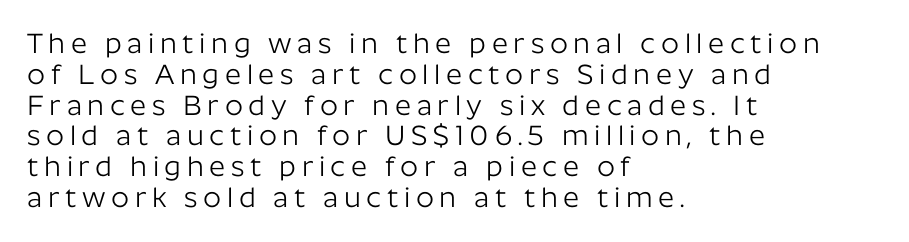
Q: Is the text bold? A: No.
Q: Is the text italic (slanted)? A: No, it is upright.
Q: Is the typeface a serif or a sans-serif typeface? A: Sans-serif.
Q: Is the text underlined? A: No.
Q: How is the paragraph aligned? A: Left-aligned.
Q: Is the spacing between letters normal or unusually wide? A: Unusually wide.
Q: Is the spacing between lines tight, normal or loose? A: Tight.
Q: Width (condensed, normal, or wide)? A: Normal.
Q: Stroke contrast? A: Low.
Q: x-height? A: Medium.
Q: Monospaced? A: No.
